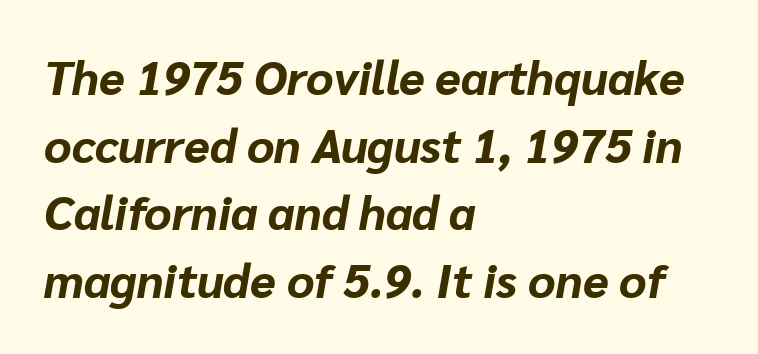
If you measured baseline to baseline, you'd find a middling distance. Style check: oblique. Short note: letters normally spaced. Glance below the letters and you will spot only blank space. The ragged edge is on the right, which tells us the setting is flush left. Summary of weight: heavy, a full bold.
